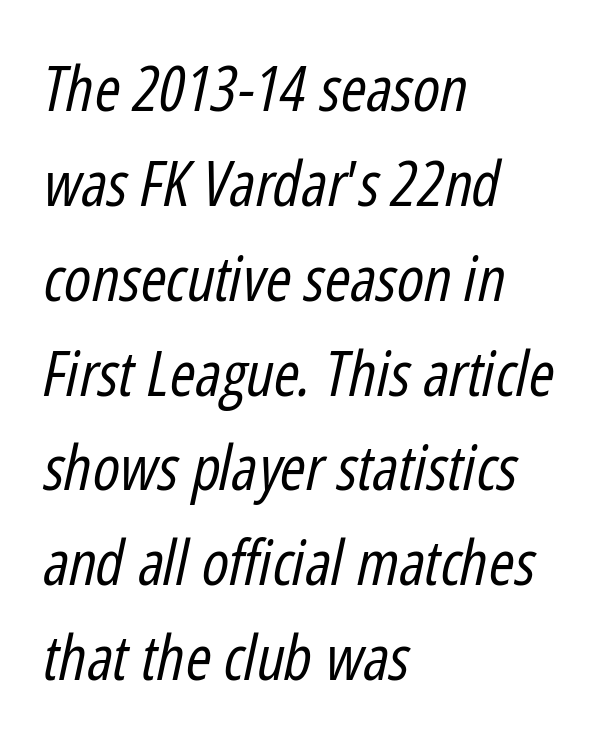
The image shows 62 px regular-weight, condensed type, italic (leaning right); set left-aligned, normal line spacing (1.53x), normal letter spacing, not underlined; low stroke contrast and a medium x-height.
